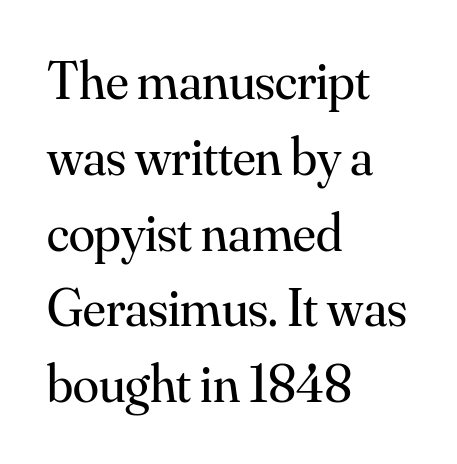
Q: Is the text bold? A: No.
Q: Is the text italic (slanted)? A: No, it is upright.
Q: Is the typeface a serif or a sans-serif typeface? A: Serif.
Q: Is the text underlined? A: No.
Q: How is the paragraph aligned? A: Left-aligned.
Q: Is the spacing between letters normal or unusually wide? A: Normal.
Q: Is the spacing between lines tight, normal or loose? A: Normal.
Q: Width (condensed, normal, or wide)? A: Normal.
Q: Stroke contrast? A: Medium.
Q: x-height? A: Small.
Q: Monospaced? A: No.
